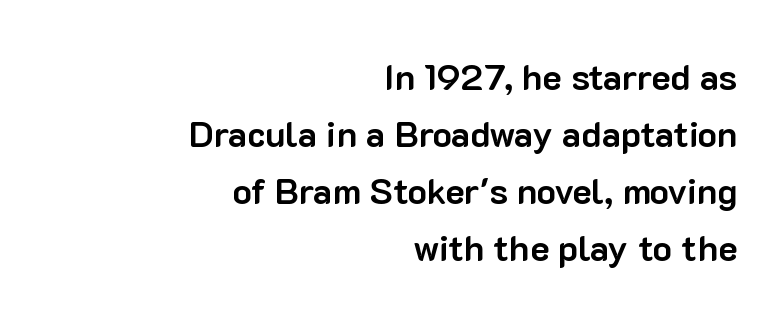
Interline gaps are of average width in this sample. Typographic density is high because the face is bold. Unmarked baselines from the first word to the last. The ragged edge is on the left, which tells us the setting is flush right. Varying glyph widths throughout — classic text-font behaviour.
